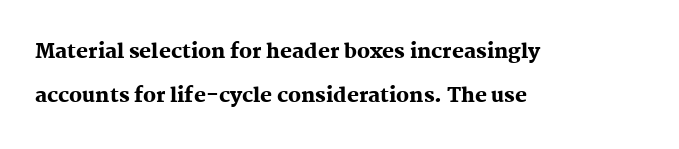
{"italic": "no", "bold": "yes", "underline": "no", "align": "left", "line_spacing": "loose", "line_spacing_ratio": 2.18, "letter_spacing": "normal", "letter_spacing_em": 0.0, "glyph_px": 20}
